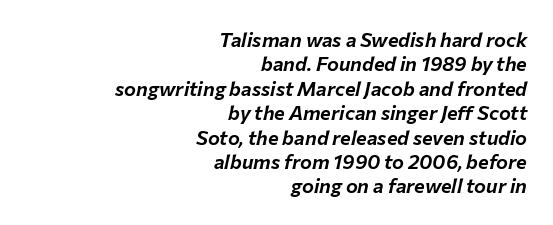
The lettering tilts uniformly, giving the passage an italic look. Caption: multi-line text, flush right, ragged left. The passage shown is not underscored anywhere. Words appear dense and cohesive because spacing is normal.
